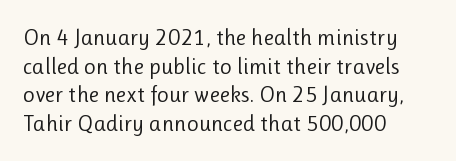
The lines sit at an ordinary, default distance from one another. The text block is weighted toward the left margin, trailing off unevenly rightward. Tracking value appears to be zero — textbook default spacing. Has an underline been added? It has not. Stroke mass is kept to a normal reading level or below.
